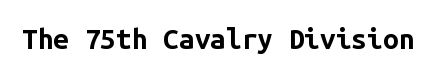
Q: Is the text bold? A: Yes.
Q: Is the text italic (slanted)? A: No, it is upright.
Q: Is the typeface a serif or a sans-serif typeface? A: Sans-serif.
Q: Is the text underlined? A: No.
Q: Is the spacing between letters normal or unusually wide? A: Normal.
Q: Width (condensed, normal, or wide)? A: Normal.
Q: Stroke contrast? A: Low.
Q: x-height? A: Medium.
Q: Monospaced? A: Yes.
